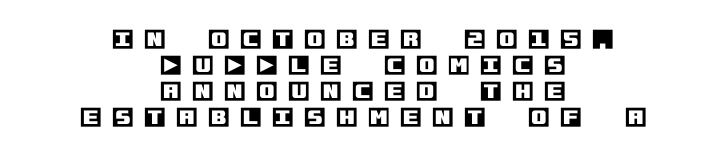
{"italic": "no", "underline": "no", "align": "center", "line_spacing_ratio": 1.18, "letter_spacing": "wide", "letter_spacing_em": 0.48, "glyph_px": 22}
